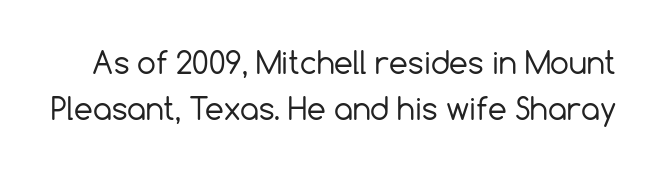
The image shows 30 px regular-weight sans-serif type, upright; set normal line spacing (1.53x), normal letter spacing, not underlined; a medium x-height.
